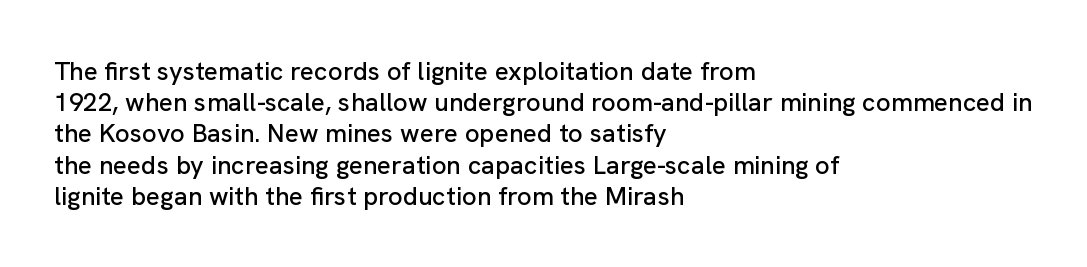
The image shows 26 px text type, upright; set left-aligned, line spacing 1.2x, normal letter spacing, not underlined.
